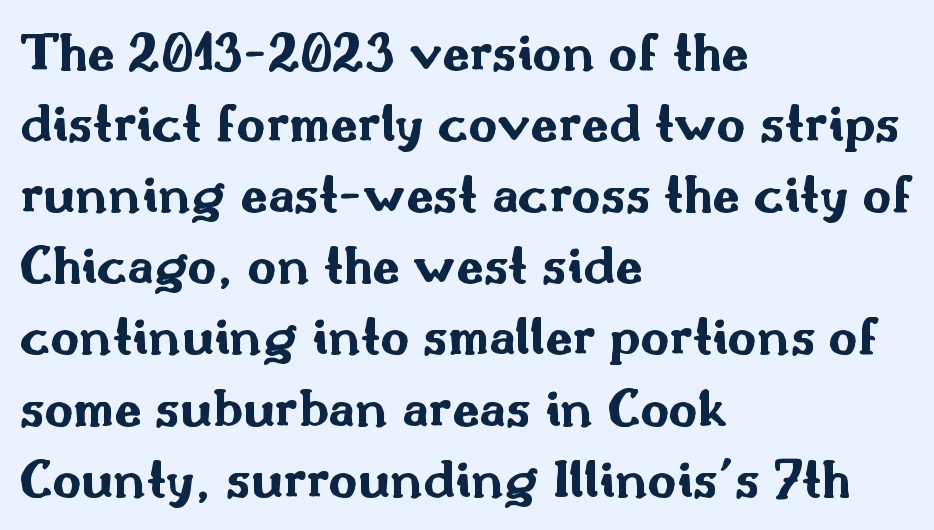
The image shows 56 px bold, wide sans-serif type, upright; set left-aligned, normal line spacing (1.27x), normal letter spacing, not underlined; medium stroke contrast and a small x-height.
